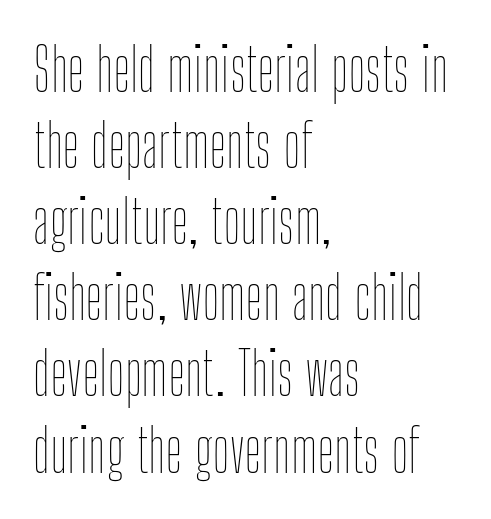
Q: Is the text bold? A: No.
Q: Is the text italic (slanted)? A: No, it is upright.
Q: Is the text underlined? A: No.
Q: How is the paragraph aligned? A: Left-aligned.
Q: Is the spacing between letters normal or unusually wide? A: Normal.
Q: Is the spacing between lines tight, normal or loose? A: Normal.
Q: Width (condensed, normal, or wide)? A: Condensed.
Q: Stroke contrast? A: Low.
Q: x-height? A: Medium.
Q: Monospaced? A: No.
